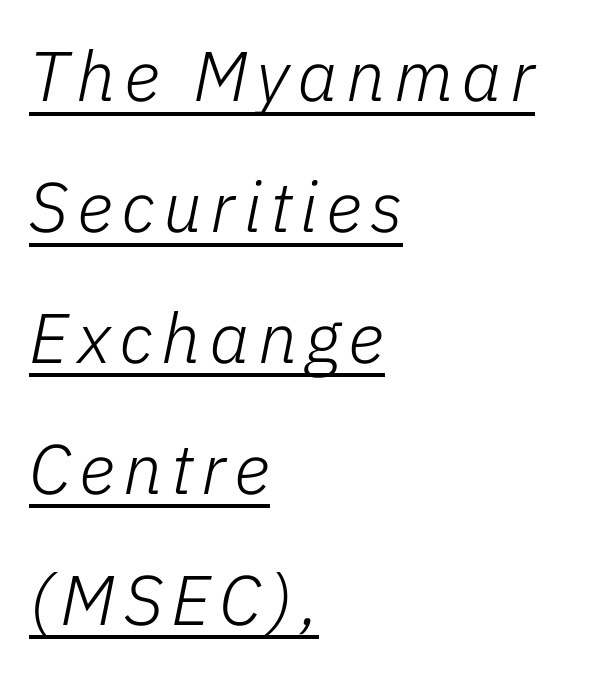
{"italic": "yes", "lean": "right", "slant_degrees": 11, "bold": "no", "weight": "light", "width": "normal", "stroke_contrast": "low", "x_height": "medium", "monospaced": "no", "underline": "yes", "align": "left", "line_spacing_ratio": 1.87, "glyph_px": 70}
